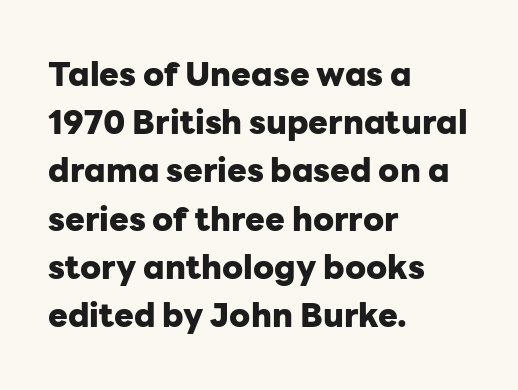
{"serif": "no", "italic": "no", "bold": "yes", "weight": "heavy", "width": "normal", "stroke_contrast": "low", "x_height": "medium", "monospaced": "no", "underline": "no", "align": "left", "line_spacing": "normal", "line_spacing_ratio": 1.46, "letter_spacing": "normal", "letter_spacing_em": 0.0, "glyph_px": 33}
